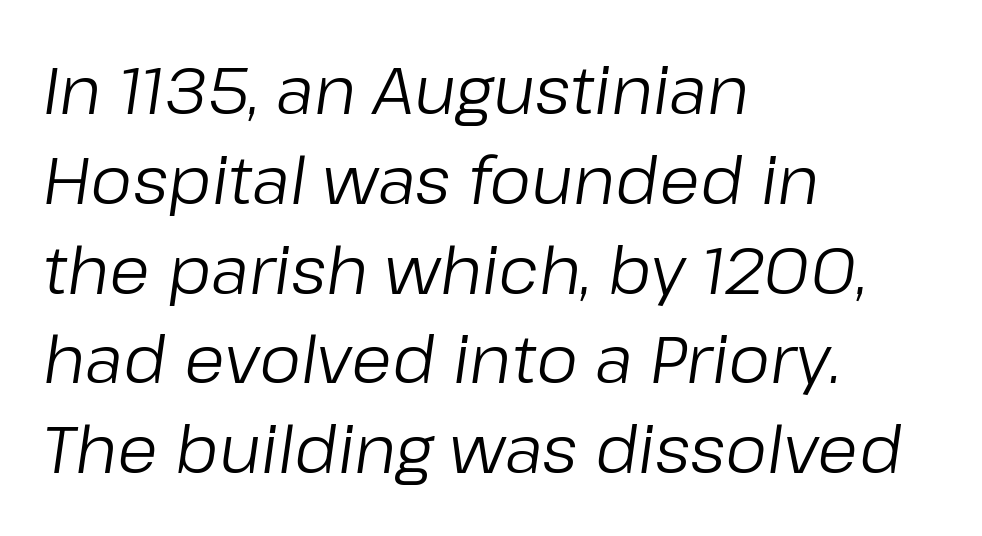
{"italic": "yes", "lean": "right", "slant_degrees": 8, "bold": "no", "weight": "regular", "width": "normal", "stroke_contrast": "low", "x_height": "medium", "monospaced": "no", "underline": "no", "align": "left", "line_spacing": "normal", "line_spacing_ratio": 1.36, "letter_spacing": "normal", "letter_spacing_em": 0.0, "glyph_px": 66}
